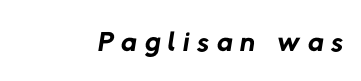
The image shows 42 px regular-weight sans-serif type; set not underlined; low stroke contrast and a medium x-height.
